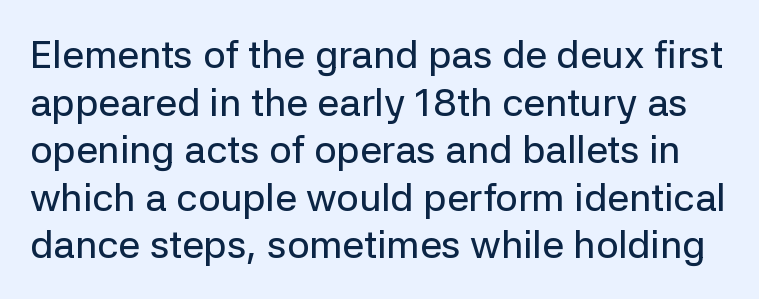
Q: Is the text italic (slanted)? A: No, it is upright.
Q: Is the typeface a serif or a sans-serif typeface? A: Sans-serif.
Q: Is the text underlined? A: No.
Q: Is the spacing between letters normal or unusually wide? A: Normal.
Q: Width (condensed, normal, or wide)? A: Normal.
Q: Stroke contrast? A: Low.
Q: x-height? A: Medium.
Q: Monospaced? A: No.
